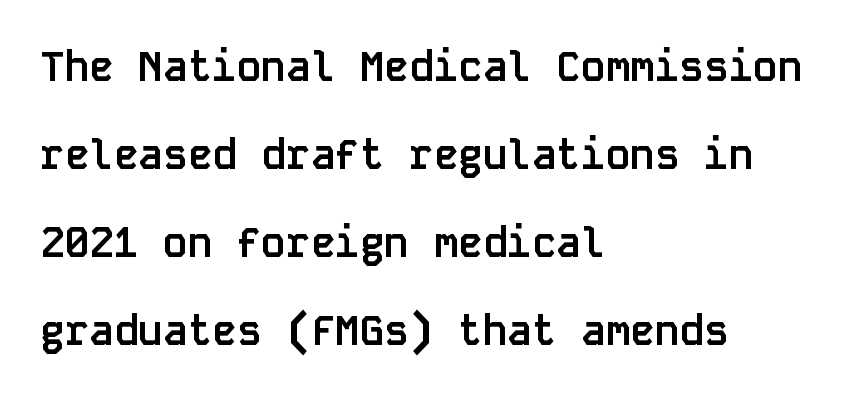
Q: Is the text bold? A: Yes.
Q: Is the text italic (slanted)? A: No, it is upright.
Q: Is the typeface a serif or a sans-serif typeface? A: Sans-serif.
Q: Is the text underlined? A: No.
Q: How is the paragraph aligned? A: Left-aligned.
Q: Is the spacing between letters normal or unusually wide? A: Normal.
Q: Is the spacing between lines tight, normal or loose? A: Loose.
Q: Width (condensed, normal, or wide)? A: Normal.
Q: Stroke contrast? A: Low.
Q: x-height? A: Large.
Q: Monospaced? A: Yes.
